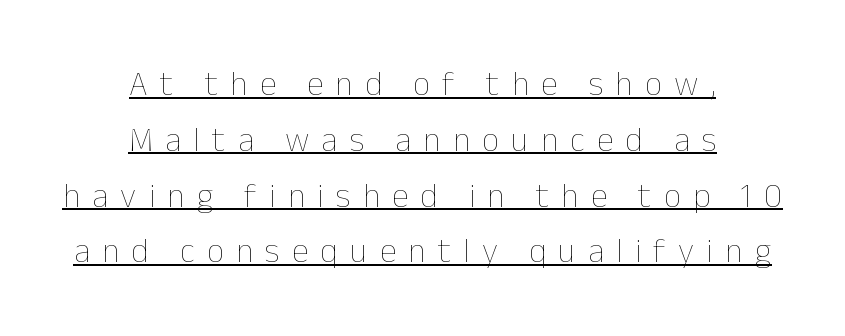
{"italic": "no", "bold": "no", "weight": "thin", "width": "normal", "stroke_contrast": "low", "x_height": "medium", "monospaced": "no", "underline": "yes", "align": "center", "line_spacing": "normal", "line_spacing_ratio": 1.64, "letter_spacing": "wide", "letter_spacing_em": 0.36, "glyph_px": 34}
